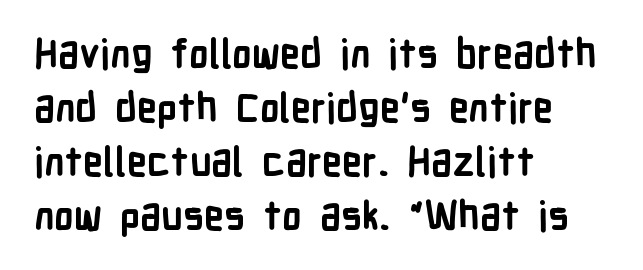
Every row of glyphs begins at an identical x-position on the left. Horizontal bands of white between lines are of average thickness. Is there any slant? The stems are plumb. Check under the words: just untouched page.
